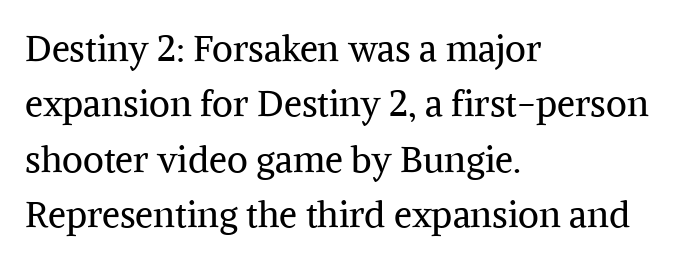
{"serif": "yes", "italic": "no", "bold": "no", "weight": "regular", "width": "normal", "stroke_contrast": "medium", "x_height": "medium", "monospaced": "no", "underline": "no", "align": "left", "line_spacing": "normal", "line_spacing_ratio": 1.54, "letter_spacing": "normal", "letter_spacing_em": 0.0, "glyph_px": 36}
